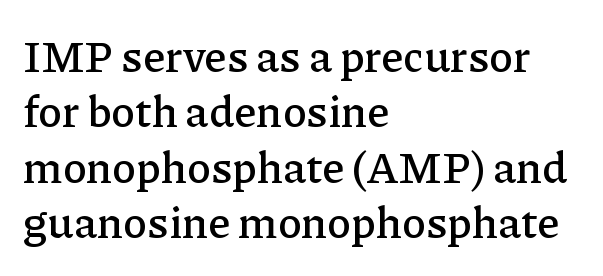
The image shows 44 px serif type, upright; set left-aligned, normal line spacing (1.26x), normal letter spacing, not underlined; low stroke contrast and a medium x-height.
